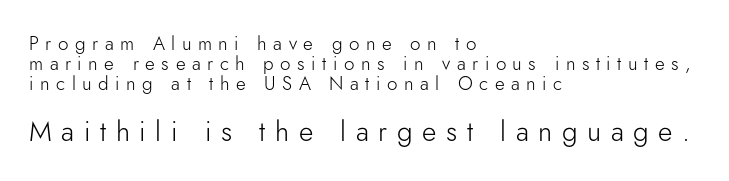
Notice how descenders almost collide with the ascenders below — that's tight leading. A classic flush-left, rag-right setting is used for this passage. The face used here is proportionally spaced, like ordinary book or web type. Regarding serifs, this sample does without them.
